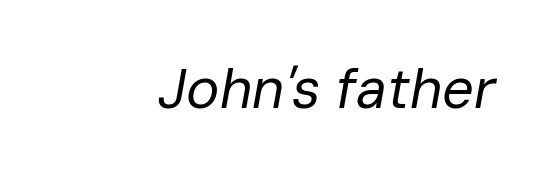
The image shows 56 px regular-weight type, italic (leaning right); set normal letter spacing, not underlined; low stroke contrast and a medium x-height.
